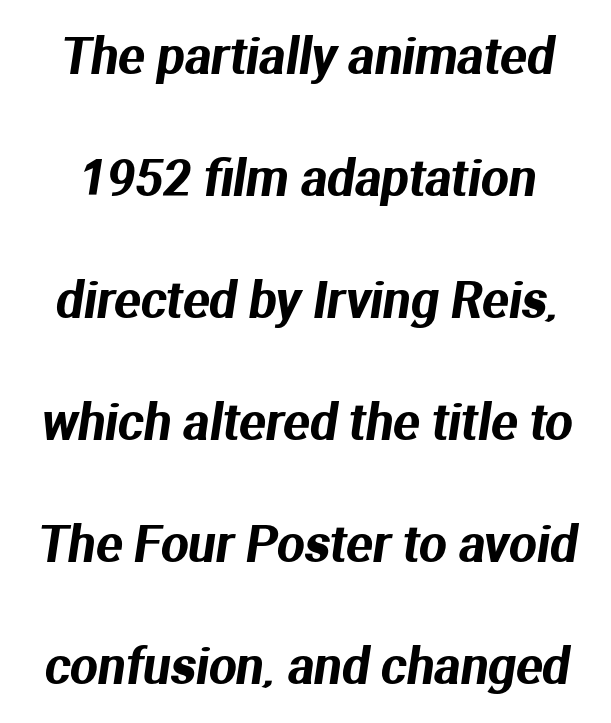
This rendering employs a face without finishing strokes, i.e., a sans-serif. The passage shown stacks its lines with a broad gap. Each letter keeps its own natural width here, so spacing adapts to shape. Words float on clear page, feet unadorned. Nothing unusual about the tracking: characters are spaced as the font intends.
